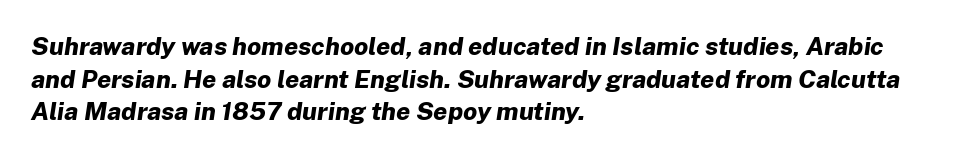
{"italic": "yes", "lean": "right", "slant_degrees": 8, "bold": "yes", "underline": "no", "align": "left", "line_spacing": "normal", "line_spacing_ratio": 1.31, "letter_spacing": "normal", "letter_spacing_em": 0.0, "glyph_px": 25}
